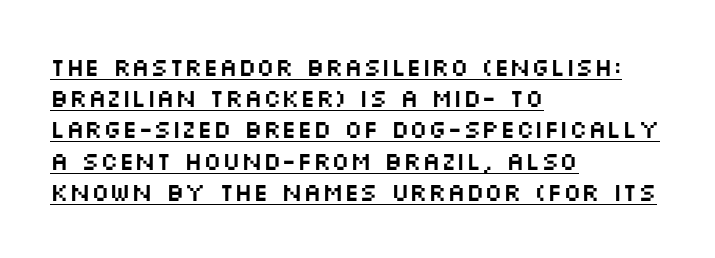
Q: Is the text italic (slanted)? A: No, it is upright.
Q: Is the text underlined? A: Yes.
Q: How is the paragraph aligned? A: Left-aligned.
Q: Is the spacing between letters normal or unusually wide? A: Normal.
Q: Is the spacing between lines tight, normal or loose? A: Normal.
